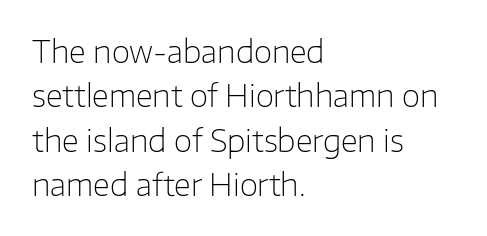
Q: Is the text bold? A: No.
Q: Is the text italic (slanted)? A: No, it is upright.
Q: Is the typeface a serif or a sans-serif typeface? A: Sans-serif.
Q: Is the text underlined? A: No.
Q: How is the paragraph aligned? A: Left-aligned.
Q: Is the spacing between letters normal or unusually wide? A: Normal.
Q: Is the spacing between lines tight, normal or loose? A: Normal.
Q: Width (condensed, normal, or wide)? A: Normal.
Q: Stroke contrast? A: Low.
Q: x-height? A: Medium.
Q: Monospaced? A: No.
